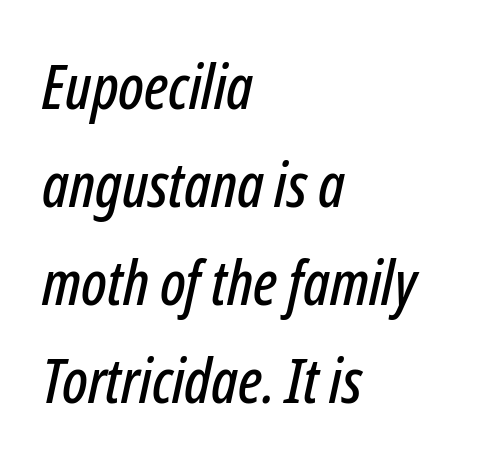
Plain, unruled lines of type. The rendering anchors every line to the left-hand side. The typography opts for an oblique posture over an upright one. Inter-character spacing is left at the font's built-in metrics.
